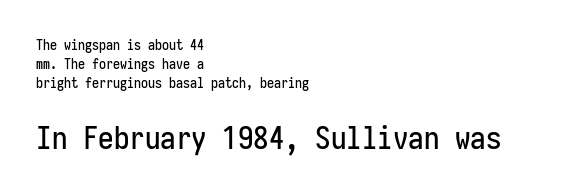
{"serif": "no", "italic": "no", "width": "condensed", "stroke_contrast": "low", "x_height": "medium", "monospaced": "yes", "underline": "no", "align": "left", "line_spacing": "normal", "line_spacing_ratio": 1.36, "letter_spacing": "normal", "letter_spacing_em": 0.0, "larger_block": "second", "size_ratio": 2.21, "glyph_px": 31}
